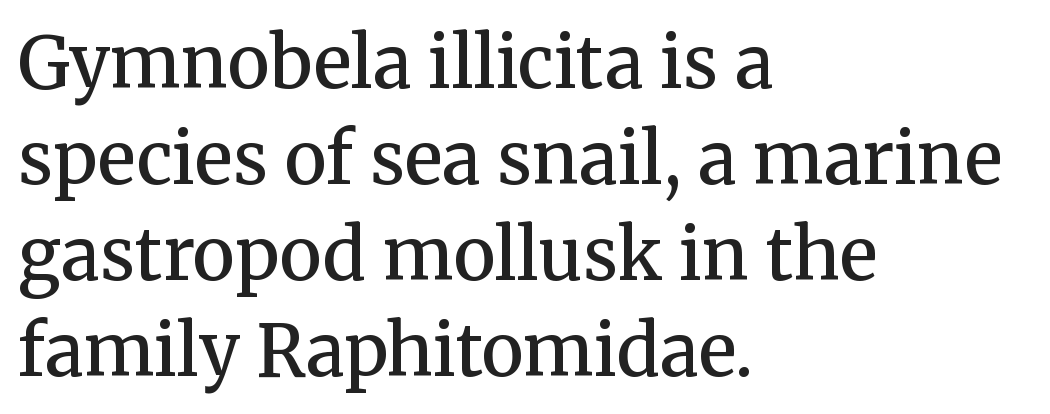
{"serif": "yes", "italic": "no", "bold": "semi", "weight": "semibold", "width": "normal", "stroke_contrast": "medium", "x_height": "medium", "monospaced": "no", "underline": "no", "align": "left", "line_spacing": "normal", "line_spacing_ratio": 1.35, "letter_spacing": "normal", "letter_spacing_em": 0.0, "glyph_px": 71}
